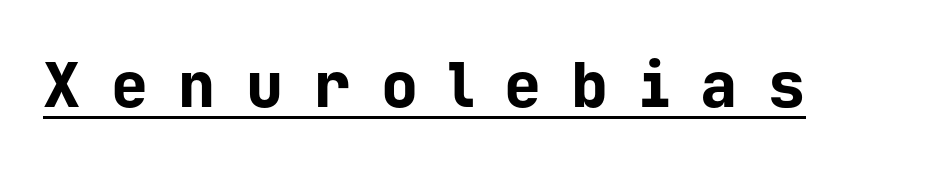
Typographically, this falls in the sans-serif category. Has an underline been added? It has. What stands out about the letter spacing? Its width — letters are far apart. The passage shown is typed in a monospace face where columns stay perfectly aligned. Vertical strokes here are truly vertical.
